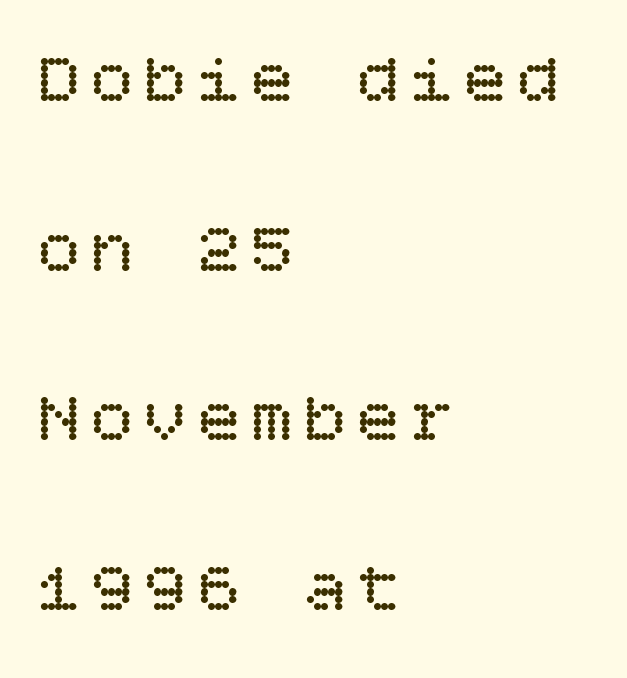
{"italic": "no", "bold": "no", "weight": "regular", "width": "normal", "stroke_contrast": "low", "x_height": "large", "underline": "no", "align": "left", "line_spacing": "loose", "line_spacing_ratio": 2.39, "glyph_px": 71}
